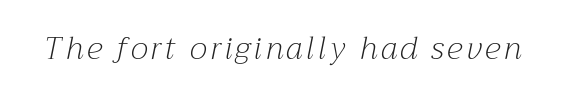
The image shows 31 px light serif type, italic (leaning right); set not underlined; medium stroke contrast and a medium x-height.
